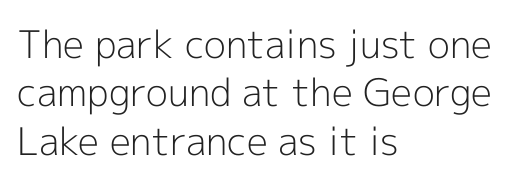
{"serif": "no", "italic": "no", "bold": "no", "weight": "light", "width": "normal", "x_height": "medium", "monospaced": "no", "underline": "no", "align": "left", "line_spacing": "normal", "line_spacing_ratio": 1.27, "letter_spacing": "normal", "letter_spacing_em": 0.0, "glyph_px": 38}
